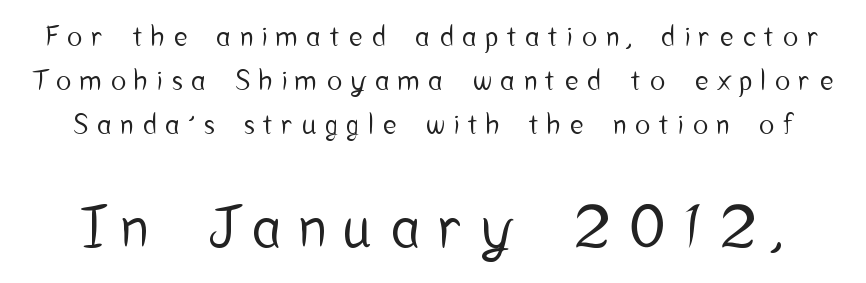
The space between consecutive lines is moderate. The specimen omits any rule beneath the text block's lines. When letters stand straight like this, we call the style roman or upright. The glyphs in this specimen are sans serif. Bigger letters appear in the bottom chunk; the top chunk is reduced. Do the characters align in a grid? No, the font is proportional.
